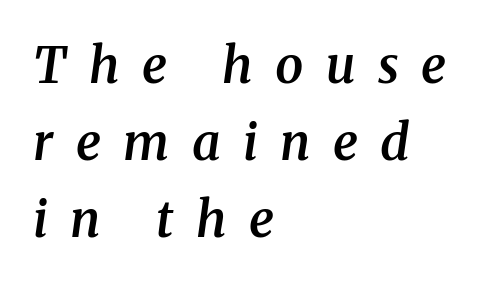
The image shows 50 px semibold serif type, italic (leaning right); set left-aligned, normal line spacing (1.54x), unusually wide letter spacing (+0.45 em), not underlined; medium stroke contrast and a medium x-height.
